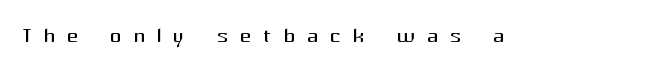
The image shows 28 px regular-weight sans-serif type, upright; set unusually wide letter spacing (+0.42 em), not underlined; medium stroke contrast and a medium x-height.
